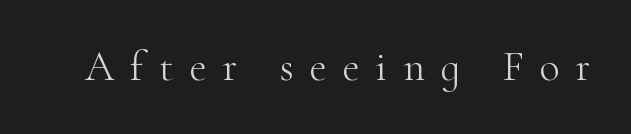
The image shows 42 px light serif type, upright; set unusually wide letter spacing (+0.38 em), not underlined; high stroke contrast and a small x-height.
